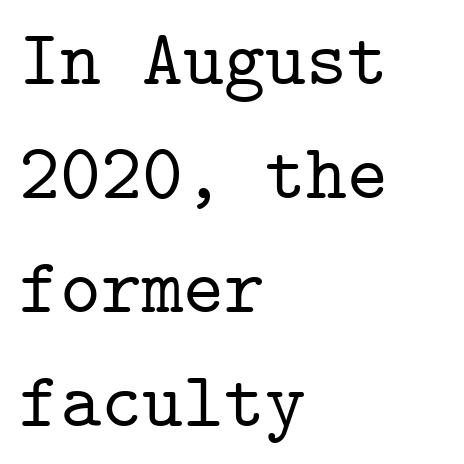
The image shows 78 px serif type, upright, monospaced; set left-aligned, normal line spacing (1.46x), normal letter spacing, not underlined; low stroke contrast and a medium x-height.
